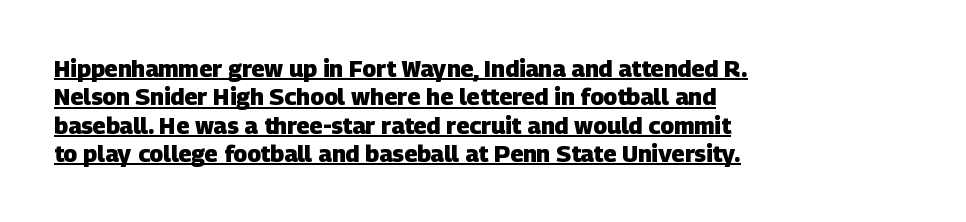
Q: Is the text bold? A: Yes.
Q: Is the text underlined? A: Yes.
Q: How is the paragraph aligned? A: Left-aligned.
Q: Is the spacing between letters normal or unusually wide? A: Normal.
